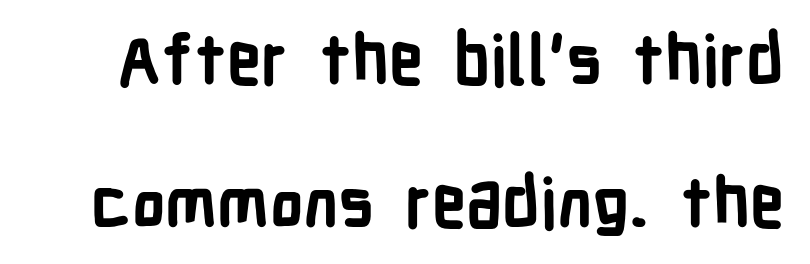
{"serif": "no", "italic": "no", "bold": "yes", "weight": "bold", "width": "condensed", "stroke_contrast": "low", "x_height": "medium", "monospaced": "no", "underline": "no", "line_spacing": "loose", "line_spacing_ratio": 2.1, "letter_spacing": "normal", "letter_spacing_em": 0.0, "glyph_px": 68}
